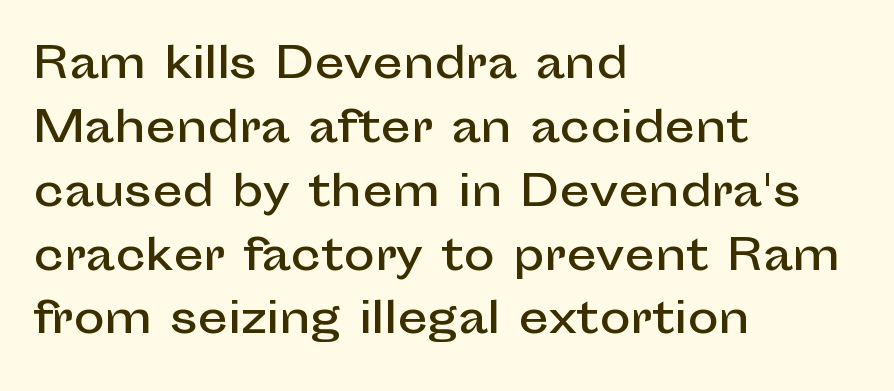
Q: Is the text italic (slanted)? A: No, it is upright.
Q: Is the typeface a serif or a sans-serif typeface? A: Sans-serif.
Q: Is the text underlined? A: No.
Q: How is the paragraph aligned? A: Left-aligned.
Q: Is the spacing between letters normal or unusually wide? A: Normal.
Q: Is the spacing between lines tight, normal or loose? A: Normal.
Q: Width (condensed, normal, or wide)? A: Normal.
Q: Stroke contrast? A: Low.
Q: x-height? A: Medium.
Q: Monospaced? A: No.
